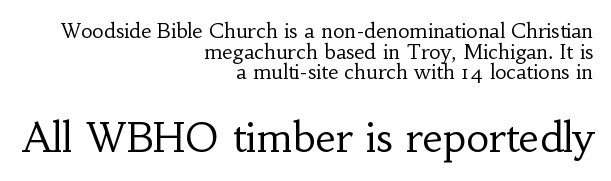
The image shows 40 px regular-weight serif type, upright; set right-aligned, tight line spacing (1.03x), normal letter spacing, not underlined; the second (bottom) block is 2.0x larger; low stroke contrast and a small x-height.
